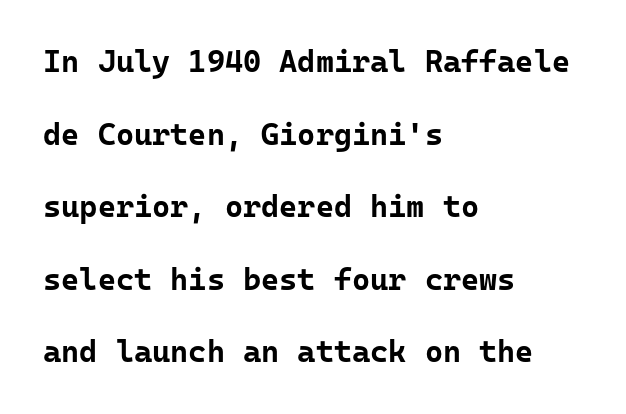
{"serif": "no", "italic": "no", "bold": "yes", "weight": "bold", "width": "normal", "stroke_contrast": "low", "x_height": "medium", "monospaced": "yes", "underline": "no", "align": "left", "line_spacing": "loose", "line_spacing_ratio": 2.34, "letter_spacing": "normal", "letter_spacing_em": 0.0, "glyph_px": 31}
